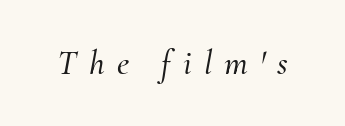
A typesetter would mark this as italic. The words here are not underlined. Looks like regular typesetting: each glyph gets only the width it needs. The letters carry serifs — small finishing strokes at the ends of their stems. Caption: expanded tracking, letters set apart.
